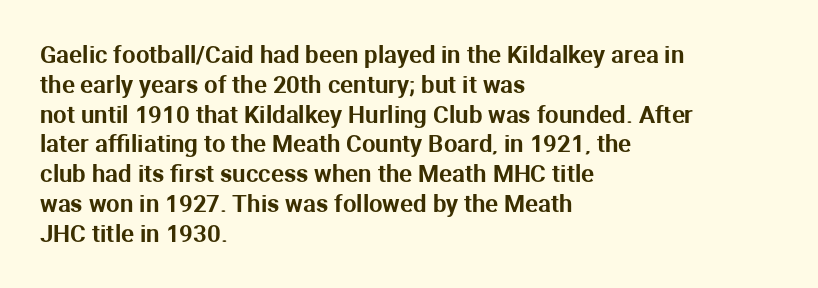
{"italic": "no", "underline": "no", "align": "left", "line_spacing_ratio": 1.24, "letter_spacing": "normal", "letter_spacing_em": 0.0, "glyph_px": 24}
